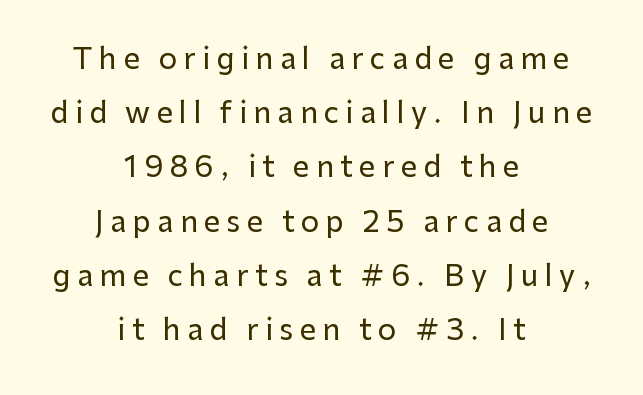
{"serif": "no", "italic": "no", "width": "normal", "stroke_contrast": "low", "x_height": "medium", "monospaced": "no", "underline": "no", "align": "center", "line_spacing_ratio": 1.87, "letter_spacing": "wide", "letter_spacing_em": 0.22, "glyph_px": 29}
